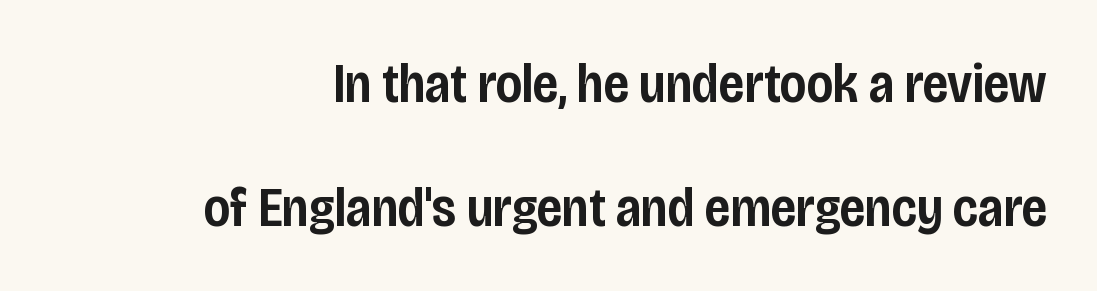
{"serif": "no", "italic": "no", "bold": "semi", "weight": "semibold", "width": "condensed", "stroke_contrast": "low", "x_height": "large", "monospaced": "no", "underline": "no", "align": "right", "line_spacing": "loose", "line_spacing_ratio": 2.25, "letter_spacing": "normal", "letter_spacing_em": 0.0, "glyph_px": 55}
